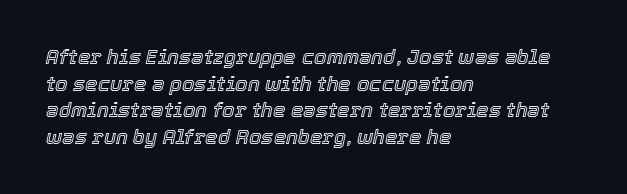
The block of text has a typical density, with ordinary space between rows. Honestly, there is no underline to notice here at all. Notice how the passage keeps a crisp vertical edge on the left only. Yep, that's italic — everything's leaning. Tracking here is standard; glyphs follow each other at the usual distance.
